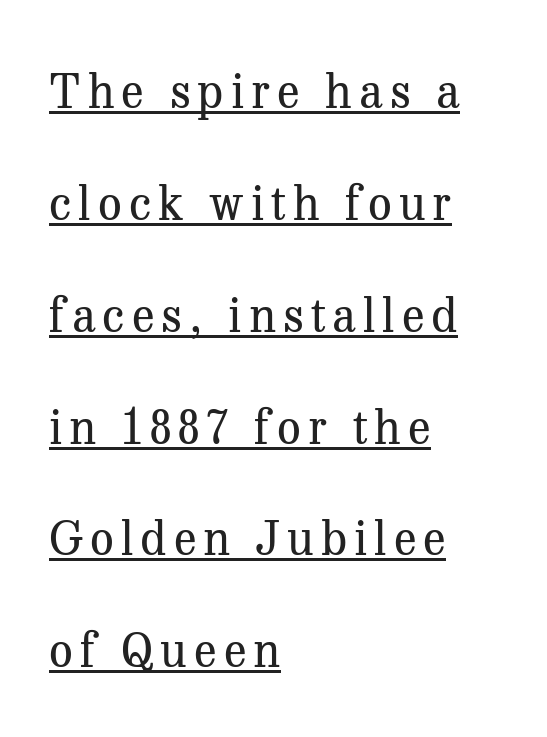
Q: Is the text bold? A: No.
Q: Is the text italic (slanted)? A: No, it is upright.
Q: Is the typeface a serif or a sans-serif typeface? A: Serif.
Q: Is the text underlined? A: Yes.
Q: How is the paragraph aligned? A: Left-aligned.
Q: Is the spacing between lines tight, normal or loose? A: Loose.
Q: Width (condensed, normal, or wide)? A: Normal.
Q: Stroke contrast? A: Medium.
Q: x-height? A: Medium.
Q: Monospaced? A: No.
